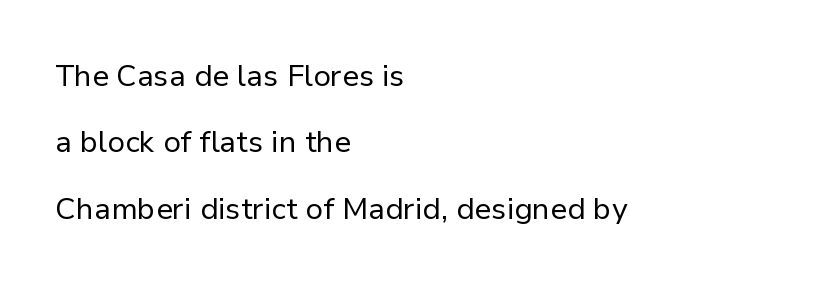
Q: Is the text bold? A: No.
Q: Is the text italic (slanted)? A: No, it is upright.
Q: Is the typeface a serif or a sans-serif typeface? A: Sans-serif.
Q: Is the text underlined? A: No.
Q: How is the paragraph aligned? A: Left-aligned.
Q: Is the spacing between letters normal or unusually wide? A: Normal.
Q: Is the spacing between lines tight, normal or loose? A: Loose.
Q: Width (condensed, normal, or wide)? A: Normal.
Q: Stroke contrast? A: Low.
Q: x-height? A: Medium.
Q: Monospaced? A: No.
